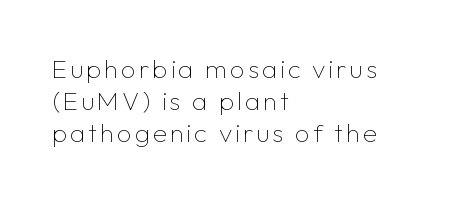
Q: Is the text bold? A: No.
Q: Is the text italic (slanted)? A: No, it is upright.
Q: Is the text underlined? A: No.
Q: How is the paragraph aligned? A: Left-aligned.
